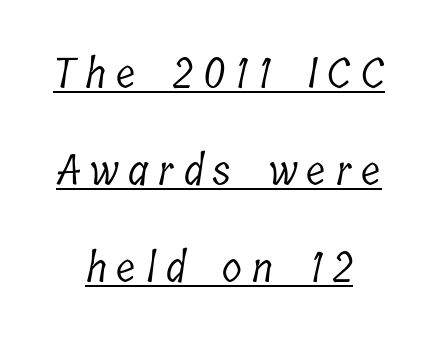
The image shows 41 px light, condensed serif type; set centered, loose line spacing (2.36x), unusually wide letter spacing (+0.24 em), underlined; low stroke contrast and a medium x-height.
